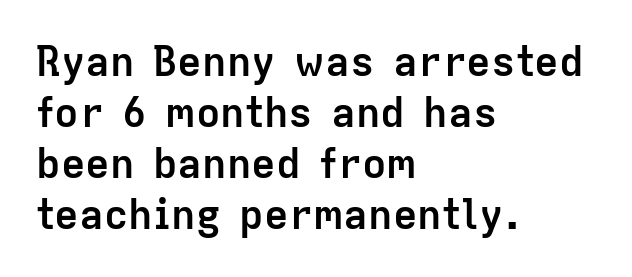
The image shows 41 px semibold sans-serif type, upright; set left-aligned, line spacing 1.24x, normal letter spacing, not underlined; low stroke contrast and a medium x-height.
